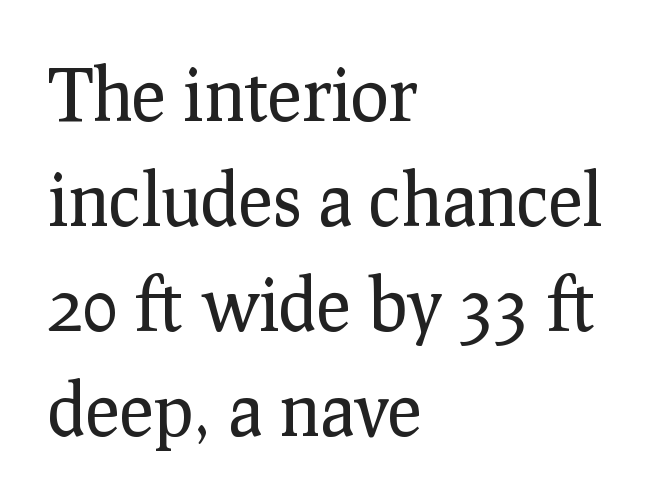
Tracking here is standard; glyphs follow each other at the usual distance. This sample has the flowing, uneven cadence of proportional lettering. Descenders hang freely into open space. Letterform terminals end in serifs throughout the passage. The weight would be labelled regular, book, light, or lighter still.
